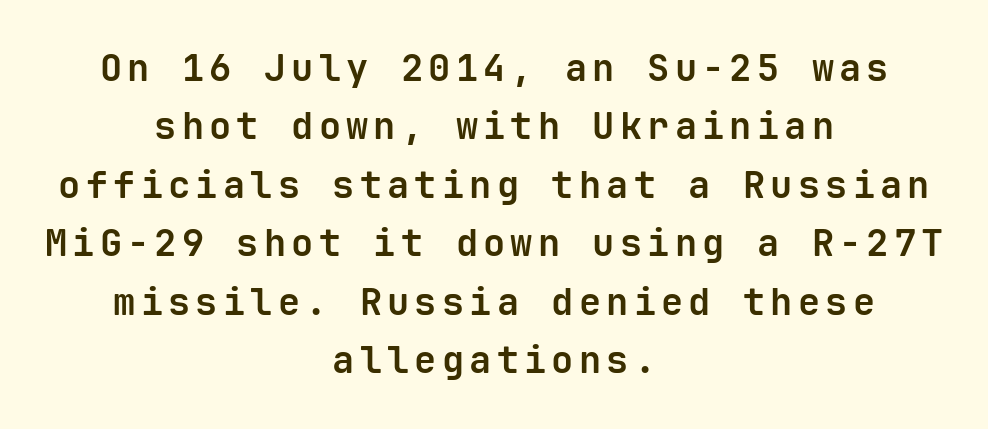
{"serif": "no", "italic": "no", "bold": "yes", "weight": "bold", "width": "normal", "stroke_contrast": "low", "x_height": "medium", "monospaced": "yes", "underline": "no", "align": "center", "line_spacing": "normal", "line_spacing_ratio": 1.58, "glyph_px": 37}
